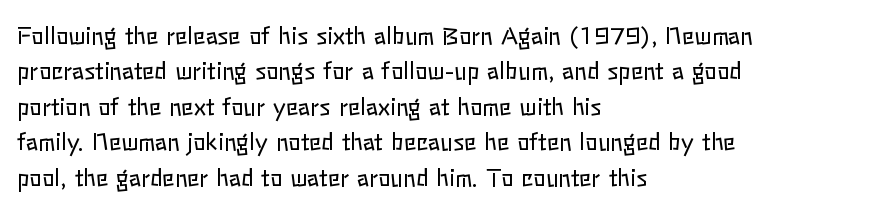
Q: Is the text bold? A: No.
Q: Is the text italic (slanted)? A: No, it is upright.
Q: Is the text underlined? A: No.
Q: How is the paragraph aligned? A: Left-aligned.
Q: Is the spacing between letters normal or unusually wide? A: Normal.
Q: Is the spacing between lines tight, normal or loose? A: Normal.
